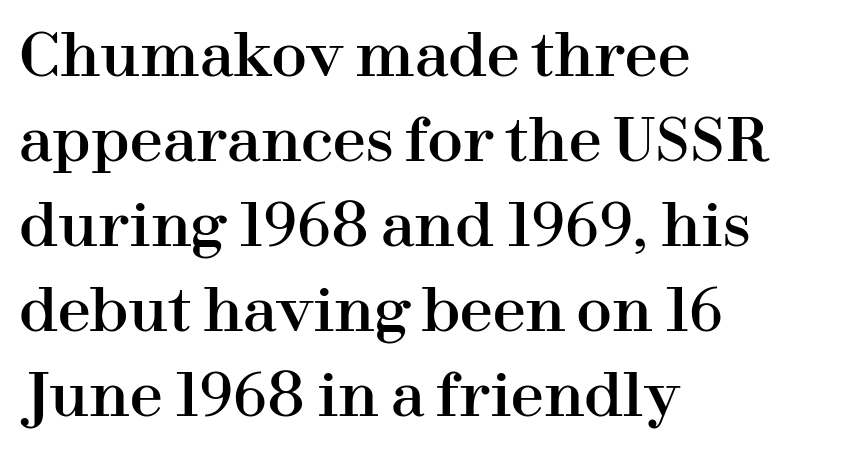
Q: Is the text italic (slanted)? A: No, it is upright.
Q: Is the typeface a serif or a sans-serif typeface? A: Serif.
Q: Is the text underlined? A: No.
Q: How is the paragraph aligned? A: Left-aligned.
Q: Is the spacing between letters normal or unusually wide? A: Normal.
Q: Is the spacing between lines tight, normal or loose? A: Normal.
Q: Width (condensed, normal, or wide)? A: Normal.
Q: Stroke contrast? A: High.
Q: x-height? A: Medium.
Q: Monospaced? A: No.
